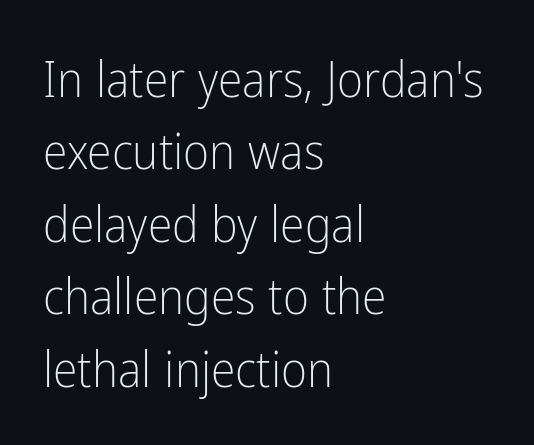
{"serif": "no", "italic": "no", "bold": "no", "weight": "light", "width": "condensed", "stroke_contrast": "low", "x_height": "medium", "monospaced": "no", "underline": "no", "align": "left", "line_spacing": "normal", "line_spacing_ratio": 1.45, "letter_spacing": "normal", "letter_spacing_em": 0.0, "glyph_px": 50}
